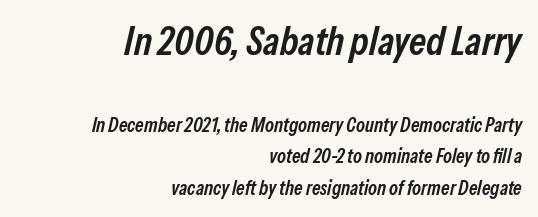
Q: Is the text bold? A: Semi-bold.
Q: Is the text italic (slanted)? A: Yes, it leans right by about 13 degrees.
Q: Is the text underlined? A: No.
Q: How is the paragraph aligned? A: Right-aligned.
Q: Is the spacing between letters normal or unusually wide? A: Normal.
Q: Is the spacing between lines tight, normal or loose? A: Normal.
Q: Which block of text is set in a larger size, the first (top) or the second (bottom)? A: The first (top) one.
Q: Width (condensed, normal, or wide)? A: Condensed.
Q: Stroke contrast? A: Low.
Q: x-height? A: Medium.
Q: Monospaced? A: No.
